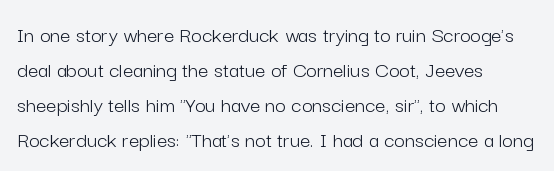
Weight: not bold — regular or lighter. The typesetter chose a ragged-right arrangement here. Each new line begins a customary step beneath the previous one. You could call the tracking neutral — neither tight nor loose. Only glyphs here, with clear space below each row. You can tell it's not italic because the verticals are truly vertical.
